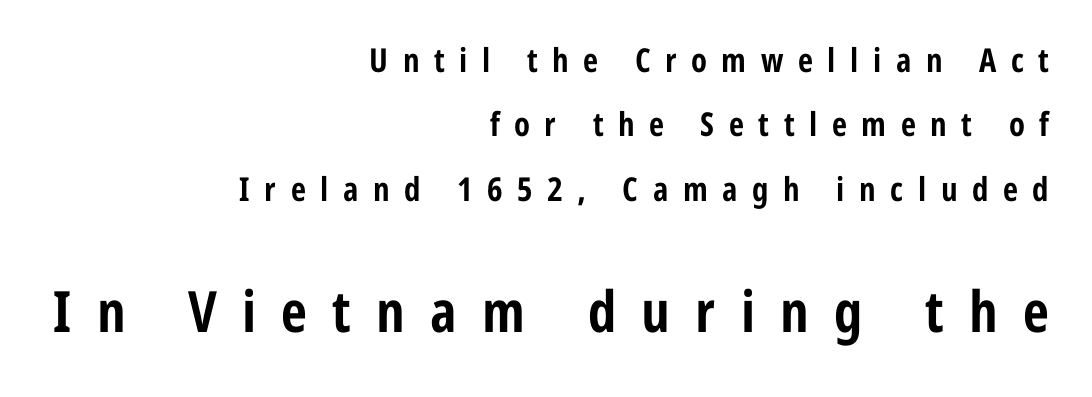
A flush-right, rag-left setting is used for this passage. Do the characters align in a grid? No, the font is proportional. This sample uses a sans-serif face. The vertical gap from one line to the next is large.
